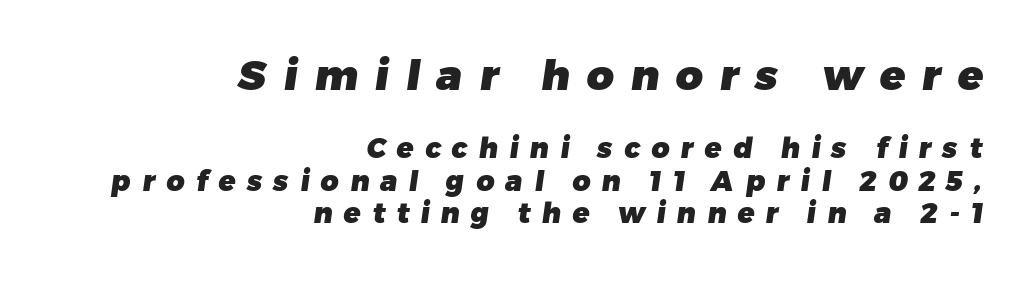
Q: Is the text bold? A: Yes.
Q: Is the typeface a serif or a sans-serif typeface? A: Sans-serif.
Q: Is the text underlined? A: No.
Q: How is the paragraph aligned? A: Right-aligned.
Q: Is the spacing between letters normal or unusually wide? A: Unusually wide.
Q: Which block of text is set in a larger size, the first (top) or the second (bottom)? A: The first (top) one.
Q: Width (condensed, normal, or wide)? A: Normal.
Q: Stroke contrast? A: Low.
Q: x-height? A: Medium.
Q: Monospaced? A: No.
